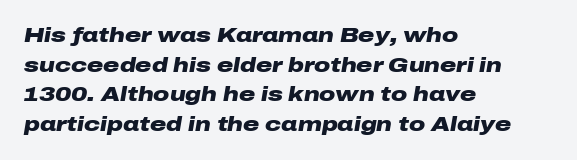
The image shows 20 px bold type, italic (leaning right); set left-aligned, normal line spacing (1.48x), normal letter spacing, not underlined.
